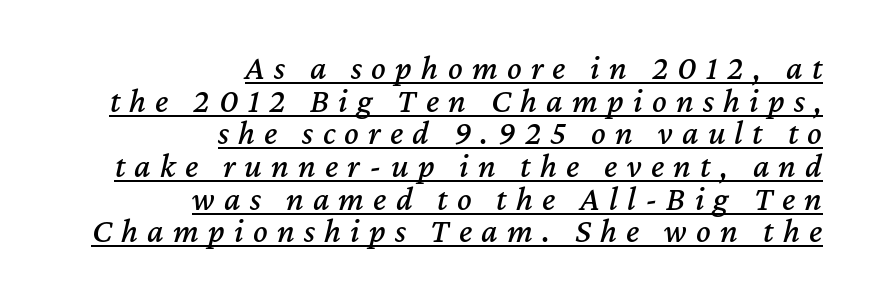
Notice how the passage keeps a crisp vertical edge on the right only. This block would grow much taller if given ordinary leading; it's compressed now. The whole block is typeset with a tilt. A typesetter would call this proportional, since set widths differ per character.
